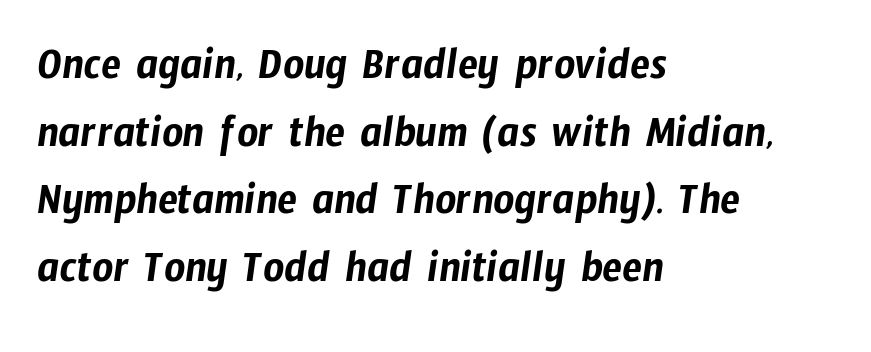
The space directly below the letters is spotless. These lines stack with their left ends in a neat column. The gaps between neighbouring characters are ordinary and unremarkable. Looks like regular typesetting: each glyph gets only the width it needs. Evenly set lines give the paragraph a standard silhouette.
